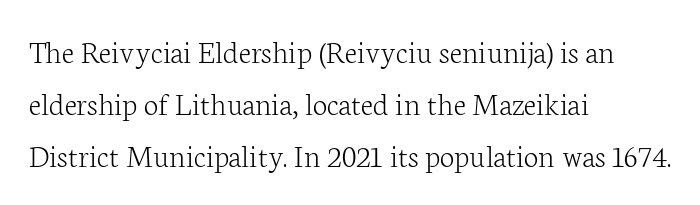
Q: Is the text bold? A: No.
Q: Is the text italic (slanted)? A: No, it is upright.
Q: Is the typeface a serif or a sans-serif typeface? A: Serif.
Q: Is the text underlined? A: No.
Q: How is the paragraph aligned? A: Left-aligned.
Q: Is the spacing between letters normal or unusually wide? A: Normal.
Q: Is the spacing between lines tight, normal or loose? A: Normal.
Q: Width (condensed, normal, or wide)? A: Normal.
Q: Stroke contrast? A: Low.
Q: x-height? A: Medium.
Q: Monospaced? A: No.
